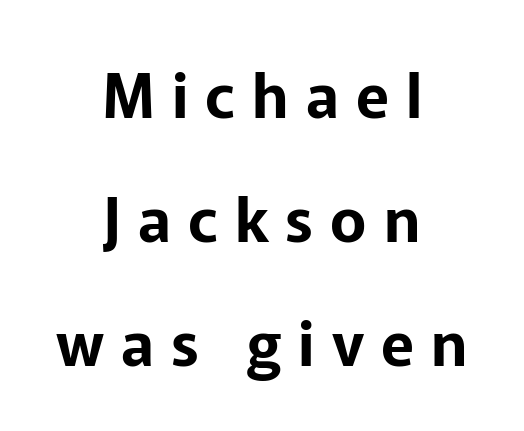
The image shows 61 px sans-serif type, upright; set centered, loose line spacing (2.03x), unusually wide letter spacing (+0.28 em), not underlined; low stroke contrast and a medium x-height.
